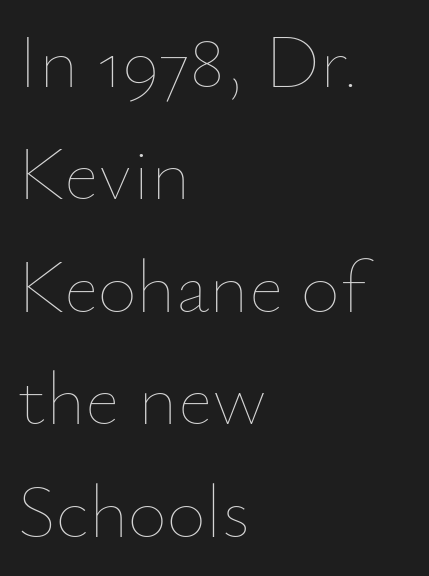
{"italic": "no", "bold": "no", "weight": "thin", "width": "normal", "stroke_contrast": "low", "x_height": "small", "monospaced": "no", "underline": "no", "align": "left", "line_spacing": "normal", "line_spacing_ratio": 1.48, "letter_spacing": "normal", "letter_spacing_em": 0.0, "glyph_px": 76}
